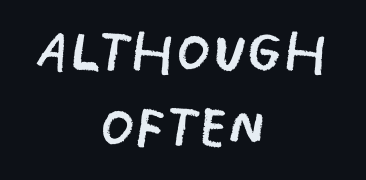
Q: Is the text bold? A: No.
Q: Is the typeface a serif or a sans-serif typeface? A: Sans-serif.
Q: Is the text underlined? A: No.
Q: How is the paragraph aligned? A: Centered.
Q: Is the spacing between letters normal or unusually wide? A: Normal.
Q: Is the spacing between lines tight, normal or loose? A: Tight.
Q: Width (condensed, normal, or wide)? A: Condensed.
Q: Stroke contrast? A: Low.
Q: x-height? A: Large.
Q: Monospaced? A: No.
